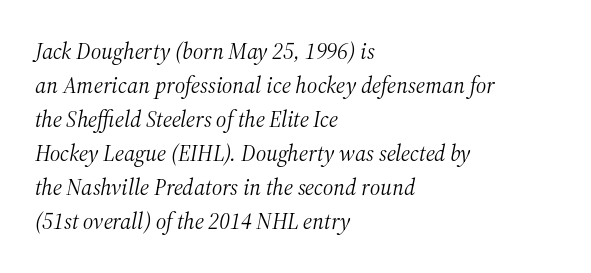
The image shows 23 px text type, italic (leaning right); set left-aligned, normal line spacing (1.48x), normal letter spacing, not underlined.
